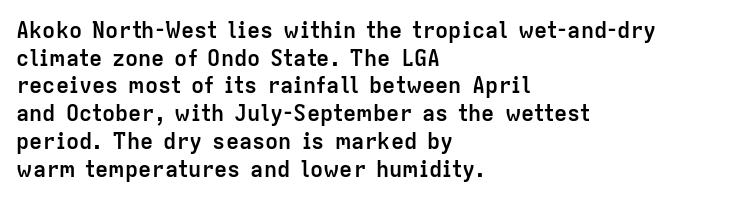
Q: Is the text bold? A: Yes.
Q: Is the text italic (slanted)? A: No, it is upright.
Q: Is the text underlined? A: No.
Q: How is the paragraph aligned? A: Left-aligned.
Q: Is the spacing between letters normal or unusually wide? A: Normal.
Q: Is the spacing between lines tight, normal or loose? A: Normal.
